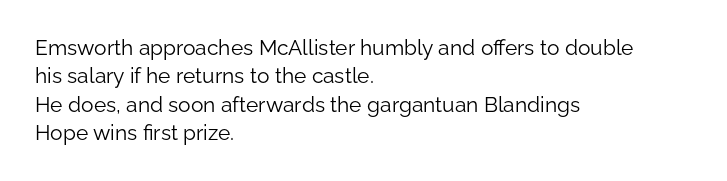
Q: Is the text bold? A: No.
Q: Is the text italic (slanted)? A: No, it is upright.
Q: Is the text underlined? A: No.
Q: How is the paragraph aligned? A: Left-aligned.
Q: Is the spacing between letters normal or unusually wide? A: Normal.
Q: Is the spacing between lines tight, normal or loose? A: Normal.
